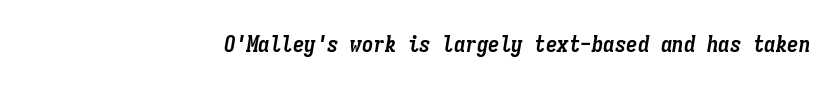
Set as a true bold cut, around the 700 mark. A typesetter would mark this as italic. Anything drawn beneath the words? Only blank space. Default kerning and tracking; the words read as compact shapes.
